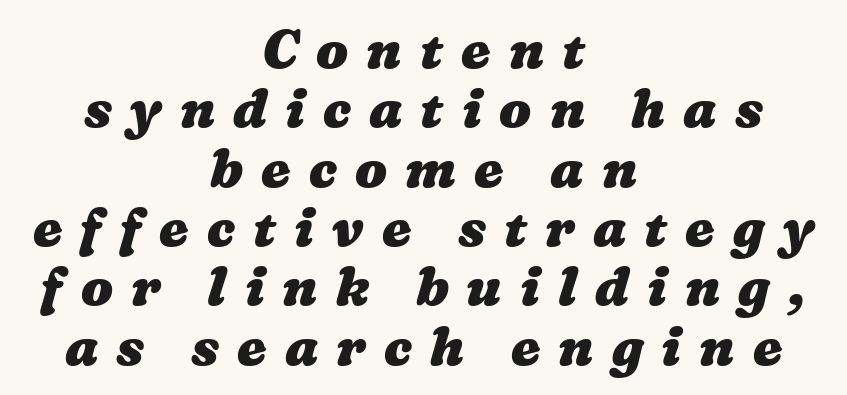
Q: Is the text bold? A: Yes.
Q: Is the text underlined? A: No.
Q: How is the paragraph aligned? A: Centered.
Q: Is the spacing between letters normal or unusually wide? A: Unusually wide.
Q: Is the spacing between lines tight, normal or loose? A: Tight.
Q: Width (condensed, normal, or wide)? A: Wide.
Q: Stroke contrast? A: Medium.
Q: x-height? A: Medium.
Q: Monospaced? A: No.
